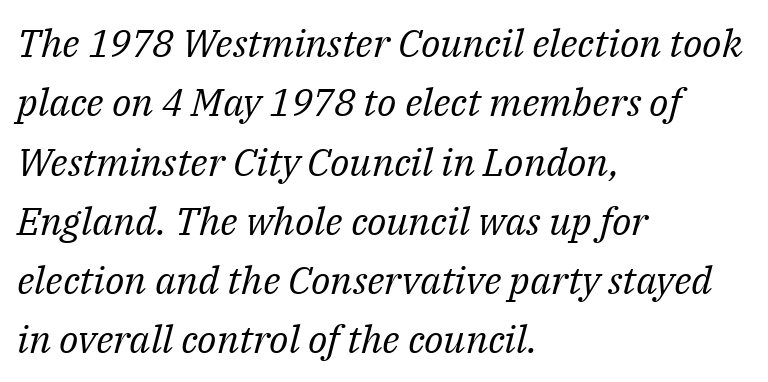
Q: Is the text bold? A: No.
Q: Is the text italic (slanted)? A: Yes, it leans right by about 14 degrees.
Q: Is the typeface a serif or a sans-serif typeface? A: Serif.
Q: Is the text underlined? A: No.
Q: How is the paragraph aligned? A: Left-aligned.
Q: Is the spacing between letters normal or unusually wide? A: Normal.
Q: Is the spacing between lines tight, normal or loose? A: Normal.
Q: Width (condensed, normal, or wide)? A: Normal.
Q: Stroke contrast? A: Medium.
Q: x-height? A: Medium.
Q: Monospaced? A: No.
